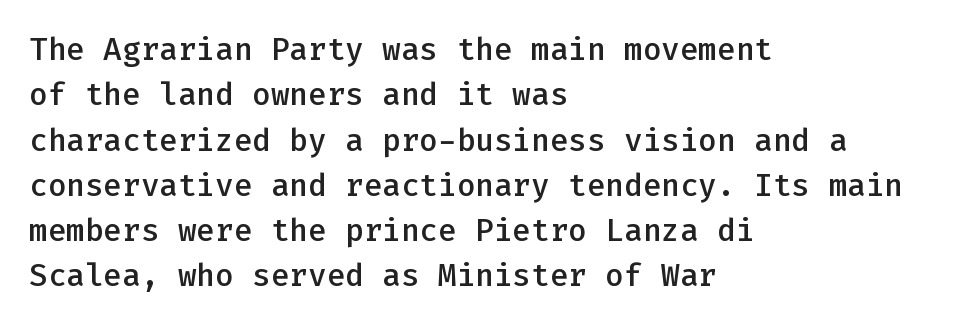
{"serif": "no", "italic": "no", "bold": "semi", "weight": "semibold", "width": "normal", "stroke_contrast": "low", "x_height": "medium", "monospaced": "yes", "underline": "no", "align": "left", "line_spacing": "normal", "line_spacing_ratio": 1.46, "letter_spacing": "normal", "letter_spacing_em": 0.0, "glyph_px": 31}
